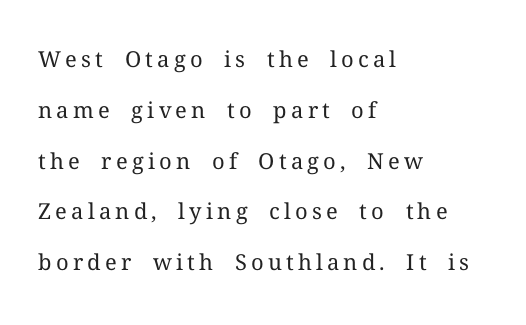
The image shows 22 px text type, upright; set left-aligned, loose line spacing (2.31x), not underlined.
